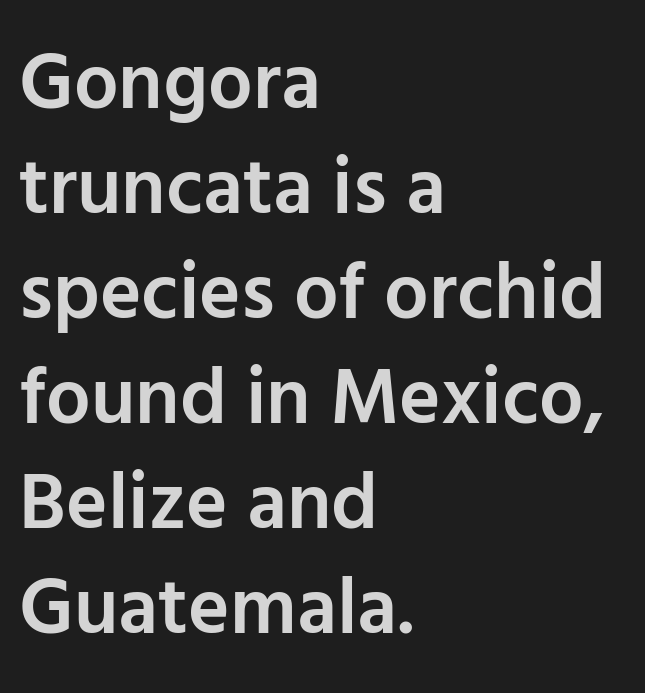
Q: Is the text bold? A: Semi-bold.
Q: Is the text italic (slanted)? A: No, it is upright.
Q: Is the typeface a serif or a sans-serif typeface? A: Sans-serif.
Q: Is the text underlined? A: No.
Q: How is the paragraph aligned? A: Left-aligned.
Q: Is the spacing between letters normal or unusually wide? A: Normal.
Q: Is the spacing between lines tight, normal or loose? A: Normal.
Q: Width (condensed, normal, or wide)? A: Normal.
Q: Stroke contrast? A: Low.
Q: x-height? A: Medium.
Q: Monospaced? A: No.
